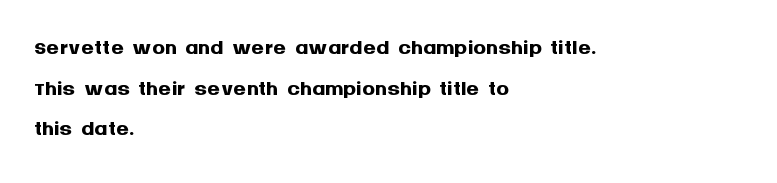
The image shows 32 px semibold sans-serif type, upright; set left-aligned, normal line spacing (1.27x), normal letter spacing, not underlined; medium stroke contrast and a large x-height.
